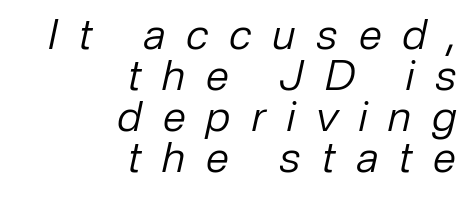
{"italic": "yes", "lean": "right", "slant_degrees": 12, "bold": "no", "weight": "regular", "width": "normal", "stroke_contrast": "low", "x_height": "medium", "monospaced": "no", "underline": "no", "align": "right", "line_spacing": "tight", "line_spacing_ratio": 0.98, "letter_spacing": "wide", "letter_spacing_em": 0.5, "glyph_px": 42}
